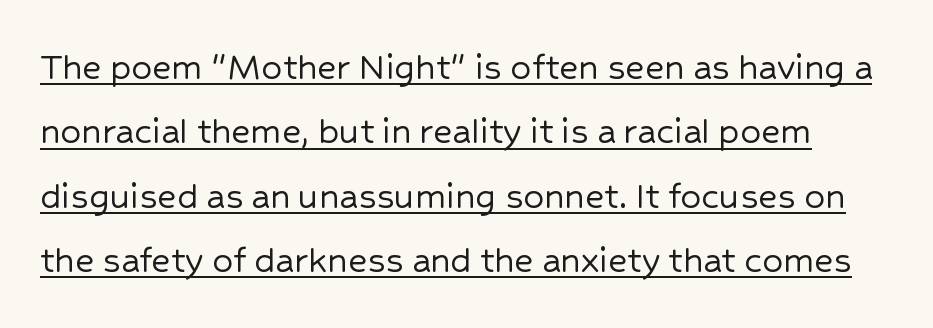
{"serif": "no", "italic": "no", "width": "normal", "stroke_contrast": "low", "x_height": "medium", "monospaced": "no", "underline": "yes", "line_spacing": "normal", "line_spacing_ratio": 1.57, "letter_spacing": "normal", "letter_spacing_em": 0.0, "glyph_px": 41}
